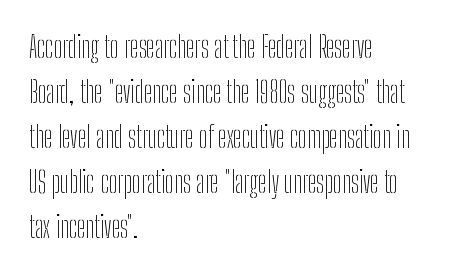
Q: Is the text bold? A: No.
Q: Is the text italic (slanted)? A: No, it is upright.
Q: Is the typeface a serif or a sans-serif typeface? A: Sans-serif.
Q: Is the text underlined? A: No.
Q: How is the paragraph aligned? A: Left-aligned.
Q: Is the spacing between letters normal or unusually wide? A: Normal.
Q: Is the spacing between lines tight, normal or loose? A: Normal.
Q: Width (condensed, normal, or wide)? A: Condensed.
Q: Stroke contrast? A: Low.
Q: x-height? A: Medium.
Q: Monospaced? A: No.
